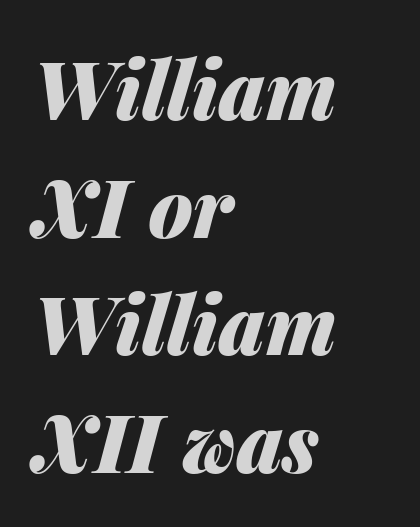
Q: Is the text bold? A: Yes.
Q: Is the text italic (slanted)? A: Yes, it leans right by about 14 degrees.
Q: Is the text underlined? A: No.
Q: How is the paragraph aligned? A: Left-aligned.
Q: Is the spacing between letters normal or unusually wide? A: Normal.
Q: Is the spacing between lines tight, normal or loose? A: Normal.
Q: Width (condensed, normal, or wide)? A: Normal.
Q: Stroke contrast? A: Medium.
Q: x-height? A: Medium.
Q: Monospaced? A: No.
